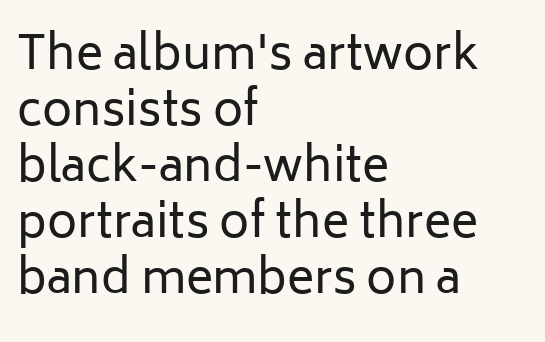
Q: Is the text bold? A: No.
Q: Is the text italic (slanted)? A: No, it is upright.
Q: Is the typeface a serif or a sans-serif typeface? A: Sans-serif.
Q: Is the text underlined? A: No.
Q: How is the paragraph aligned? A: Left-aligned.
Q: Is the spacing between letters normal or unusually wide? A: Normal.
Q: Width (condensed, normal, or wide)? A: Normal.
Q: Stroke contrast? A: Low.
Q: x-height? A: Medium.
Q: Monospaced? A: No.
